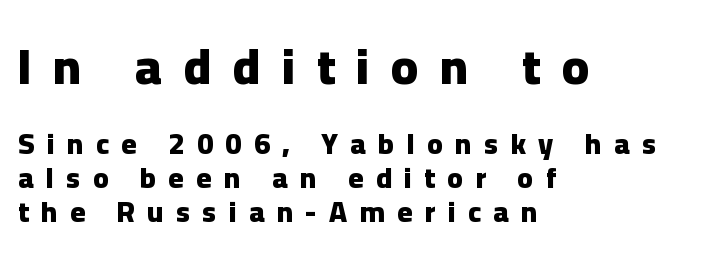
Compared with an ordinary text face, these strokes are far heavier — a full bold. The ragged edge is on the right, which tells us the setting is flush left. Are there feet on the stems? There aren't — it's a sans. Descenders are the only things crossing below the line.
